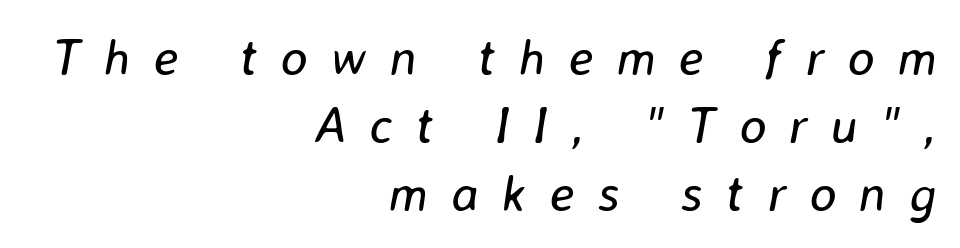
{"italic": "yes", "lean": "right", "slant_degrees": 8, "bold": "no", "weight": "regular", "width": "normal", "stroke_contrast": "low", "x_height": "medium", "monospaced": "no", "underline": "no", "align": "right", "line_spacing": "normal", "line_spacing_ratio": 1.33, "letter_spacing": "wide", "letter_spacing_em": 0.45, "glyph_px": 51}
